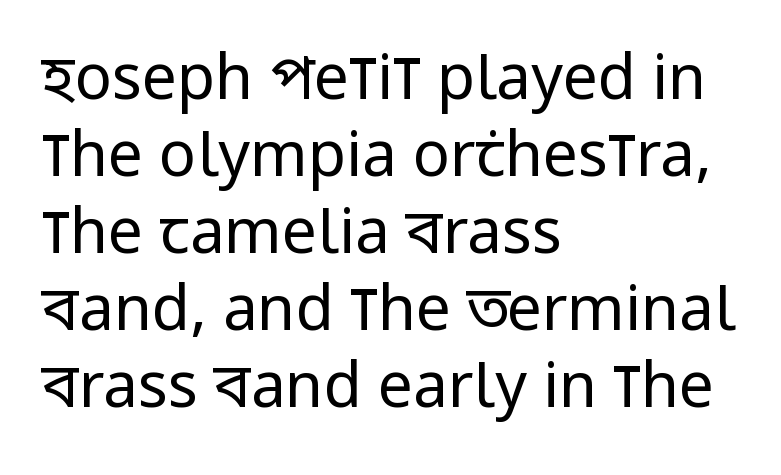
Q: Is the text bold? A: No.
Q: Is the text italic (slanted)? A: No, it is upright.
Q: Is the typeface a serif or a sans-serif typeface? A: Sans-serif.
Q: Is the text underlined? A: No.
Q: How is the paragraph aligned? A: Left-aligned.
Q: Is the spacing between letters normal or unusually wide? A: Normal.
Q: Width (condensed, normal, or wide)? A: Condensed.
Q: Stroke contrast? A: Low.
Q: x-height? A: Large.
Q: Monospaced? A: No.
